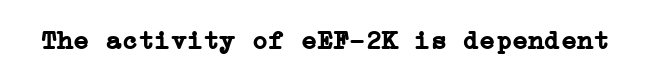
The image shows 27 px bold type, upright; set normal letter spacing, not underlined.
